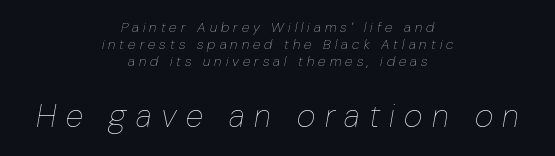
Q: Is the text bold? A: No.
Q: Is the text italic (slanted)? A: Yes, it leans right by about 10 degrees.
Q: Is the text underlined? A: No.
Q: How is the paragraph aligned? A: Centered.
Q: Is the spacing between letters normal or unusually wide? A: Unusually wide.
Q: Which block of text is set in a larger size, the first (top) or the second (bottom)? A: The second (bottom) one.
Q: Width (condensed, normal, or wide)? A: Condensed.
Q: Stroke contrast? A: Low.
Q: x-height? A: Medium.
Q: Monospaced? A: No.
